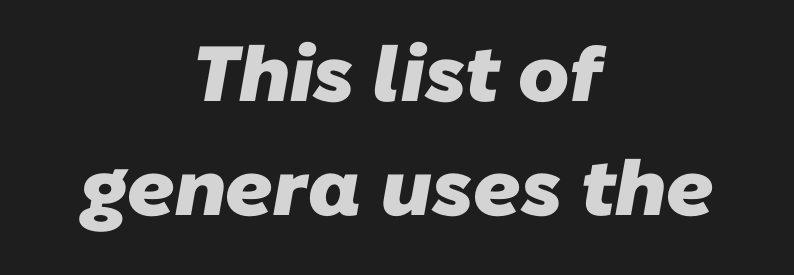
Q: Is the text bold? A: Yes.
Q: Is the typeface a serif or a sans-serif typeface? A: Sans-serif.
Q: Is the text underlined? A: No.
Q: How is the paragraph aligned? A: Centered.
Q: Is the spacing between letters normal or unusually wide? A: Normal.
Q: Is the spacing between lines tight, normal or loose? A: Normal.
Q: Width (condensed, normal, or wide)? A: Normal.
Q: Stroke contrast? A: Low.
Q: x-height? A: Medium.
Q: Monospaced? A: No.
